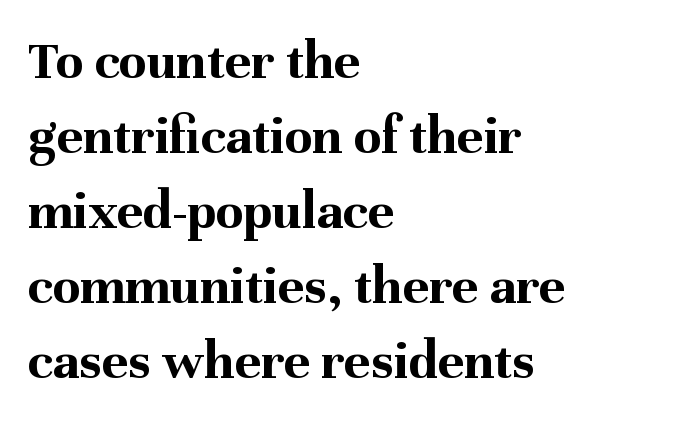
{"serif": "yes", "italic": "no", "bold": "yes", "weight": "bold", "width": "normal", "stroke_contrast": "medium", "x_height": "medium", "monospaced": "no", "underline": "no", "align": "left", "line_spacing": "normal", "line_spacing_ratio": 1.34, "letter_spacing": "normal", "letter_spacing_em": 0.0, "glyph_px": 56}
